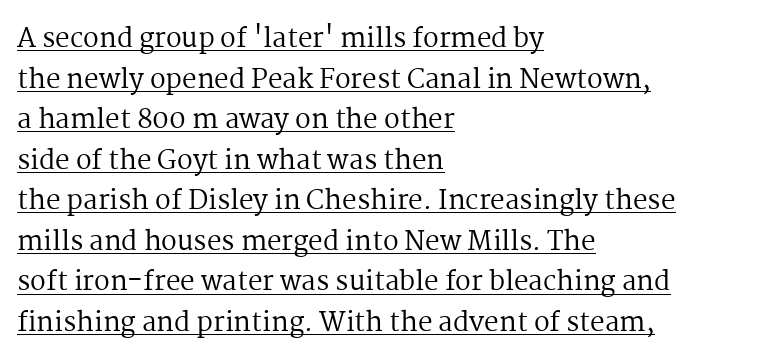
Notice how descenders clear the ascenders below comfortably — that's standard leading. The font is comparable to plain body text, perhaps lighter. The horizontal fit of the characters is conventional and even. Designer's note — italics off, roman on. Horizontally, the lines are justified to the leading edge only. This rendering features underlined lettering.
